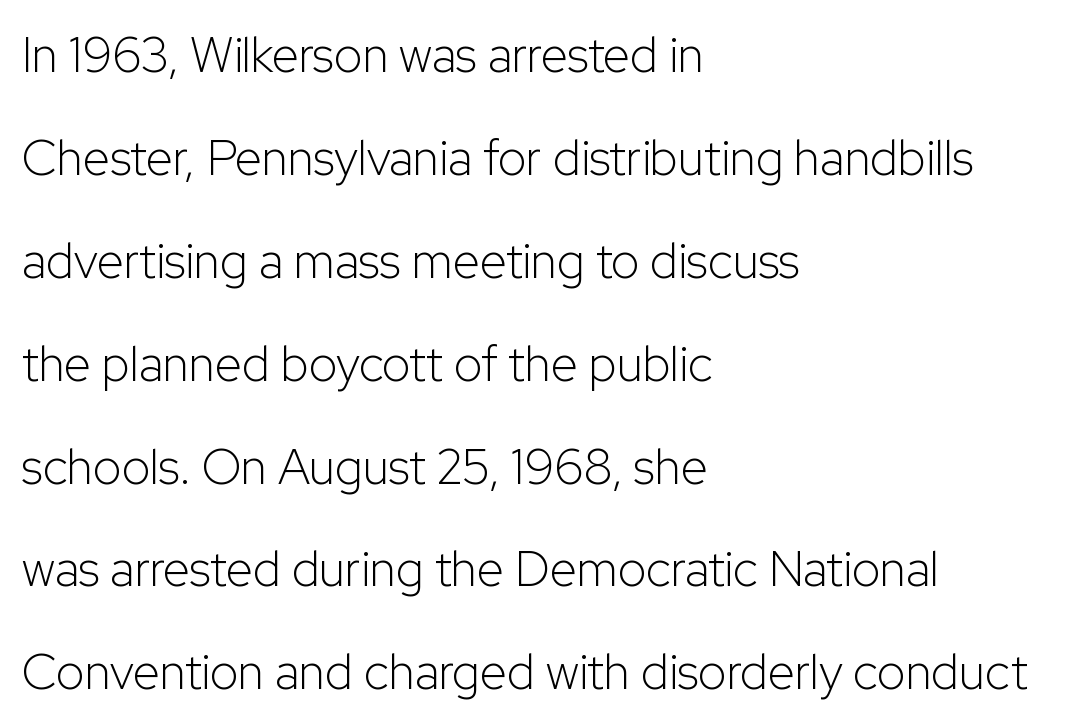
The image shows 49 px light sans-serif type, upright; set left-aligned, loose line spacing (2.1x), normal letter spacing, not underlined; low stroke contrast and a medium x-height.
